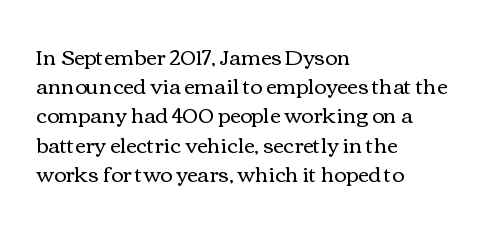
The image shows 21 px text type, upright; set left-aligned, normal line spacing (1.39x), normal letter spacing, not underlined.
